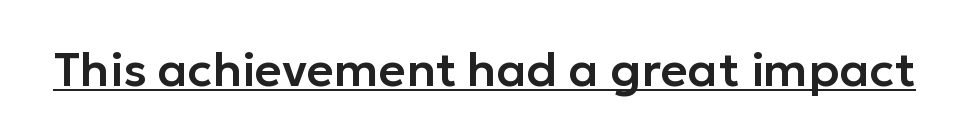
{"serif": "no", "italic": "no", "width": "normal", "stroke_contrast": "low", "x_height": "medium", "monospaced": "no", "underline": "yes", "letter_spacing": "normal", "letter_spacing_em": 0.0, "glyph_px": 47}
